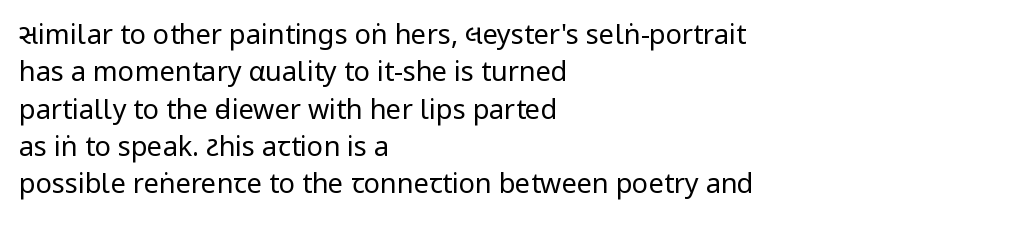
{"italic": "no", "bold": "no", "underline": "no", "align": "left", "line_spacing": "normal", "line_spacing_ratio": 1.38, "letter_spacing": "normal", "letter_spacing_em": 0.0, "glyph_px": 27}
